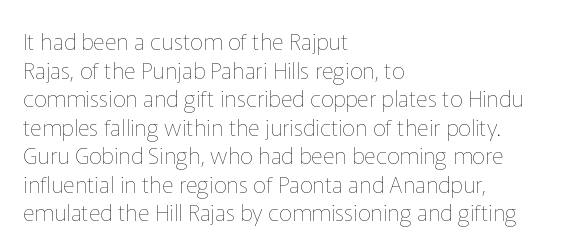
Beneath every word, the page is bare. On a weight scale, this lands at 450 or below. Look at the tracking — it's just the regular setting, nothing added. The typesetter chose a ragged-right arrangement here. Upright lettering throughout.
